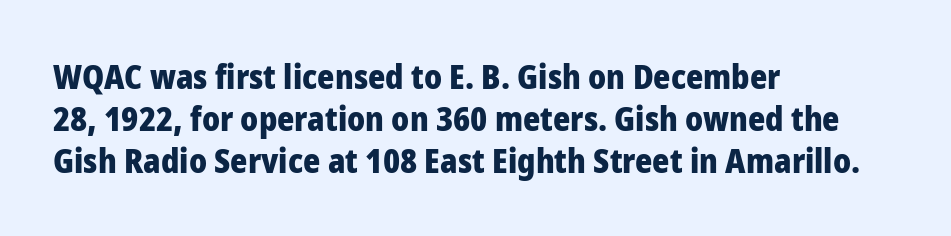
The image shows 33 px heavy sans-serif type, upright; set left-aligned, normal line spacing (1.27x), normal letter spacing, not underlined; low stroke contrast and a medium x-height.
